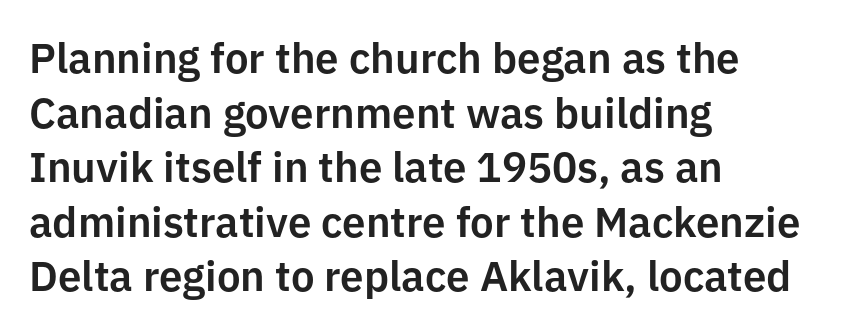
{"serif": "no", "italic": "no", "width": "normal", "stroke_contrast": "low", "x_height": "medium", "monospaced": "no", "underline": "no", "align": "left", "line_spacing": "normal", "line_spacing_ratio": 1.3, "letter_spacing": "normal", "letter_spacing_em": 0.0, "glyph_px": 42}
